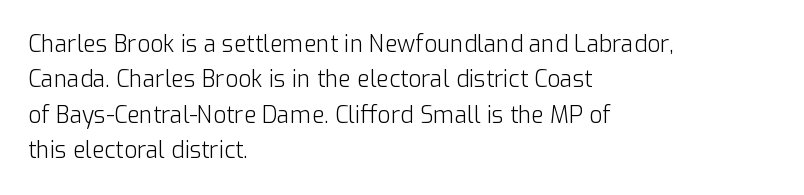
The image shows 23 px text type, upright; set left-aligned, normal line spacing (1.54x), normal letter spacing, not underlined.
